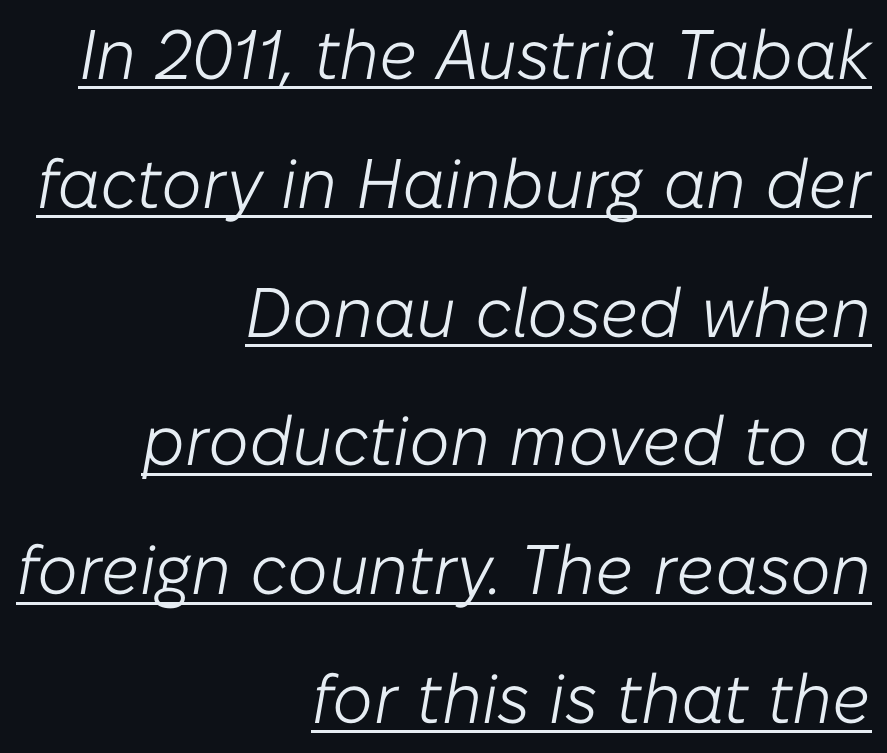
These lines are set flush right with a ragged left edge. Check the space under the baseline: a stroke is drawn there. The text carries the slant typical of an italic or oblique font. The face used here is proportionally spaced, like ordinary book or web type. The face looks like a standard text weight, possibly lighter.
